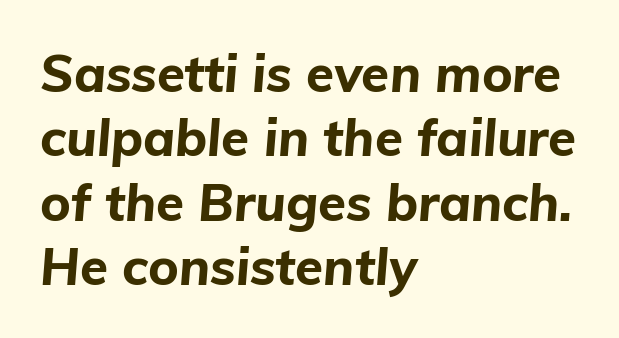
{"italic": "yes", "lean": "right", "slant_degrees": 5, "bold": "yes", "weight": "bold", "width": "normal", "stroke_contrast": "low", "x_height": "medium", "monospaced": "no", "underline": "no", "align": "left", "line_spacing": "normal", "line_spacing_ratio": 1.26, "letter_spacing": "normal", "letter_spacing_em": 0.0, "glyph_px": 51}
